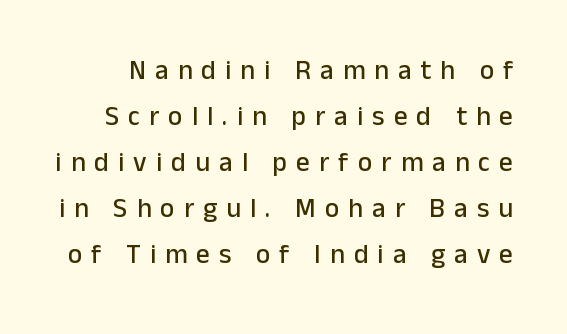
{"italic": "no", "underline": "no", "line_spacing": "normal", "line_spacing_ratio": 1.7, "letter_spacing": "wide", "letter_spacing_em": 0.34, "glyph_px": 27}
